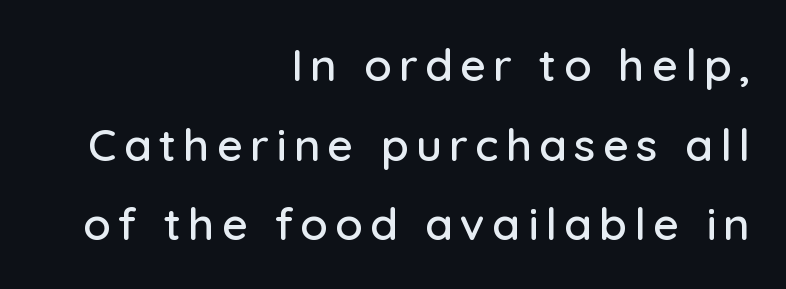
The image shows 45 px sans-serif type, upright; set right-aligned, line spacing 1.77x, not underlined; low stroke contrast and a medium x-height.
